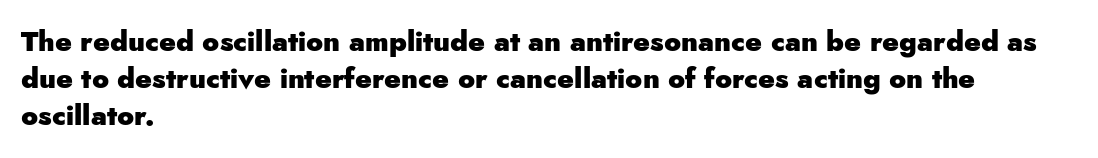
Q: Is the text bold? A: Yes.
Q: Is the text italic (slanted)? A: No, it is upright.
Q: Is the typeface a serif or a sans-serif typeface? A: Sans-serif.
Q: Is the text underlined? A: No.
Q: How is the paragraph aligned? A: Left-aligned.
Q: Is the spacing between letters normal or unusually wide? A: Normal.
Q: Is the spacing between lines tight, normal or loose? A: Normal.
Q: Width (condensed, normal, or wide)? A: Normal.
Q: Stroke contrast? A: Low.
Q: x-height? A: Small.
Q: Monospaced? A: No.
